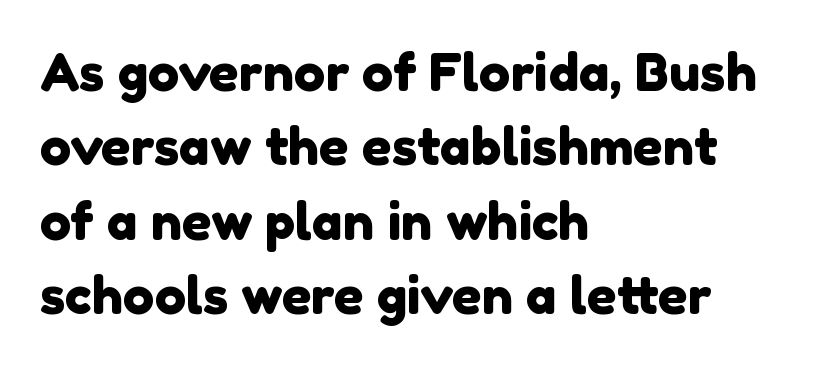
Q: Is the typeface a serif or a sans-serif typeface? A: Sans-serif.
Q: Is the text underlined? A: No.
Q: How is the paragraph aligned? A: Left-aligned.
Q: Is the spacing between letters normal or unusually wide? A: Normal.
Q: Is the spacing between lines tight, normal or loose? A: Normal.
Q: Width (condensed, normal, or wide)? A: Normal.
Q: x-height? A: Medium.
Q: Monospaced? A: No.
